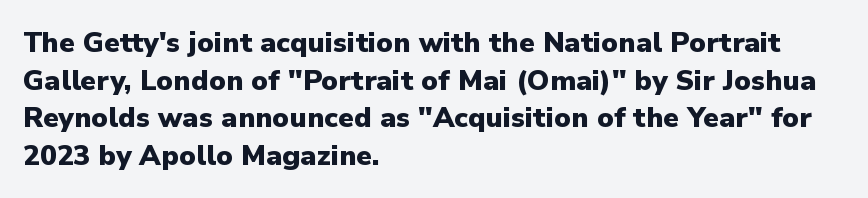
Q: Is the text bold? A: Yes.
Q: Is the text italic (slanted)? A: No, it is upright.
Q: Is the typeface a serif or a sans-serif typeface? A: Sans-serif.
Q: Is the text underlined? A: No.
Q: How is the paragraph aligned? A: Left-aligned.
Q: Is the spacing between letters normal or unusually wide? A: Normal.
Q: Is the spacing between lines tight, normal or loose? A: Normal.
Q: Width (condensed, normal, or wide)? A: Normal.
Q: Stroke contrast? A: Low.
Q: x-height? A: Medium.
Q: Monospaced? A: No.
